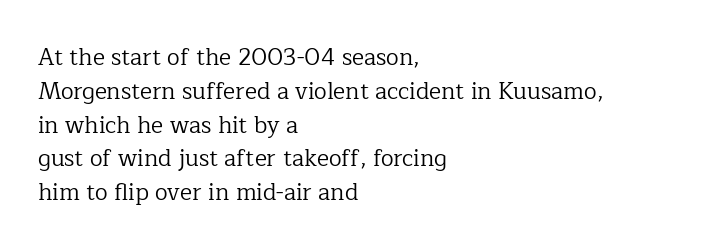
The image shows 23 px text type, upright; set left-aligned, normal line spacing (1.47x), normal letter spacing, not underlined.
